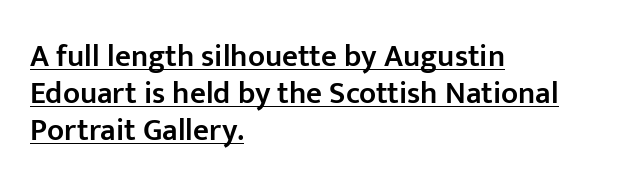
{"serif": "no", "italic": "no", "bold": "semi", "weight": "semibold", "width": "normal", "stroke_contrast": "low", "x_height": "medium", "monospaced": "no", "underline": "yes", "align": "left", "line_spacing_ratio": 1.2, "letter_spacing": "normal", "letter_spacing_em": 0.0, "glyph_px": 31}
